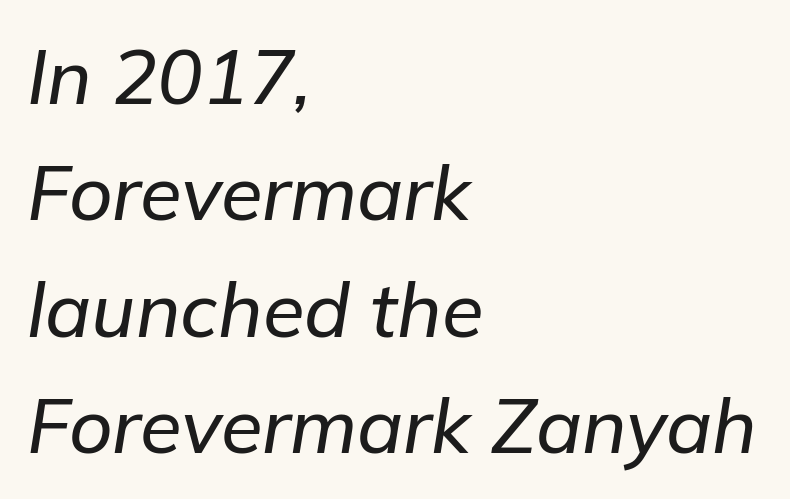
Note the varied advance widths — an 'i' is clearly narrower than an 'm'. Descenders hang freely into open space. The designer left line spacing at the default. Leftover space on each line is placed entirely after the last word.
